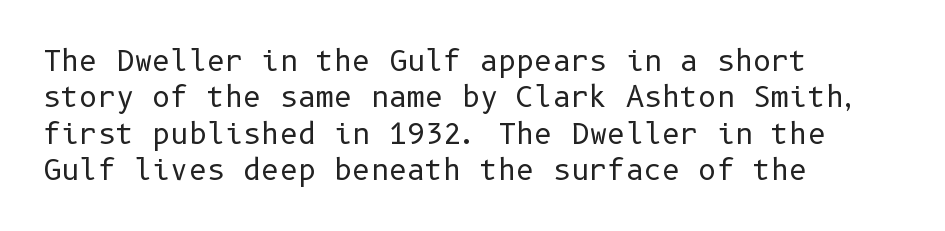
{"serif": "no", "italic": "no", "bold": "no", "weight": "regular", "width": "normal", "stroke_contrast": "low", "x_height": "medium", "underline": "no", "align": "left", "line_spacing": "normal", "line_spacing_ratio": 1.3, "letter_spacing": "normal", "letter_spacing_em": 0.0, "glyph_px": 28}
